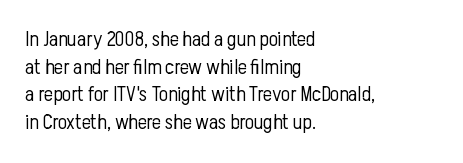
Teacher's note: observe the even left margin — that is flush-left alignment. The line texture is even and compact thanks to regular tracking. The lettering stays uniformly vertical, giving the passage a roman look. The baseline area is clear.
